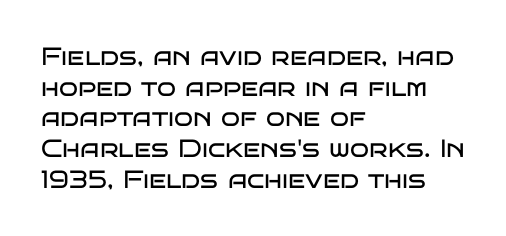
The letters look calm and open, with moderate or lighter stems. Descenders are the only things crossing below the line. Left-aligned paragraph, ragged on the right. Short note: letters normally spaced.
